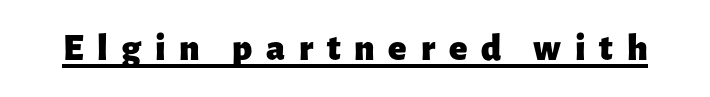
Observe the absence of serifs on each vertical stroke in this sample. Display-style spreading of the glyphs; the letterfit is very open. The passage shown is typed in a proportional face where columns would drift. As a designer I'd log this as weight 700, bold. Looks like someone drew a line under every word here. Tall strokes in this sample are plumb rather than angled.
